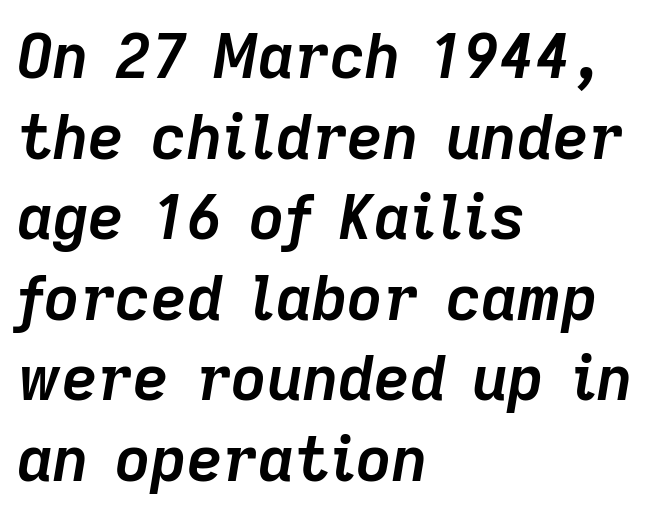
{"italic": "yes", "lean": "right", "slant_degrees": 9, "bold": "yes", "weight": "semibold", "width": "normal", "stroke_contrast": "low", "x_height": "medium", "monospaced": "no", "underline": "no", "align": "left", "line_spacing": "normal", "line_spacing_ratio": 1.3, "letter_spacing": "normal", "letter_spacing_em": 0.0, "glyph_px": 62}
